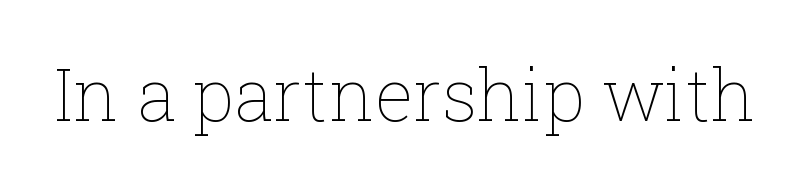
Q: Is the text bold? A: No.
Q: Is the text italic (slanted)? A: No, it is upright.
Q: Is the text underlined? A: No.
Q: Is the spacing between letters normal or unusually wide? A: Normal.
Q: Width (condensed, normal, or wide)? A: Normal.
Q: Stroke contrast? A: Low.
Q: x-height? A: Medium.
Q: Monospaced? A: No.
